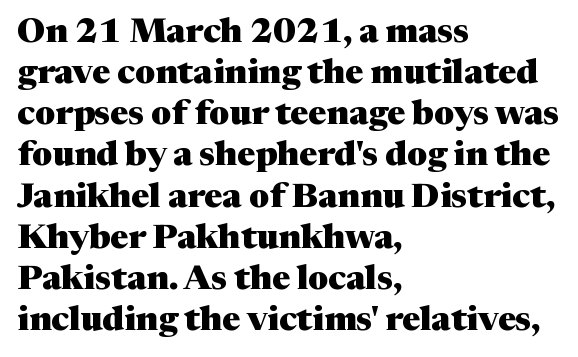
{"serif": "yes", "italic": "no", "bold": "yes", "weight": "heavy", "width": "normal", "stroke_contrast": "medium", "x_height": "medium", "monospaced": "no", "underline": "no", "align": "left", "line_spacing_ratio": 1.21, "letter_spacing": "normal", "letter_spacing_em": 0.0, "glyph_px": 34}
